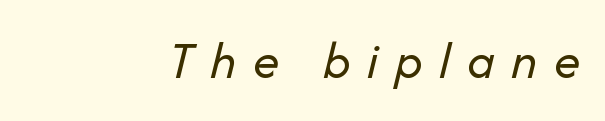
{"italic": "yes", "lean": "right", "slant_degrees": 14, "bold": "no", "weight": "regular", "width": "normal", "stroke_contrast": "low", "x_height": "medium", "monospaced": "no", "underline": "no", "align": "right", "letter_spacing": "wide", "letter_spacing_em": 0.31, "glyph_px": 53}
